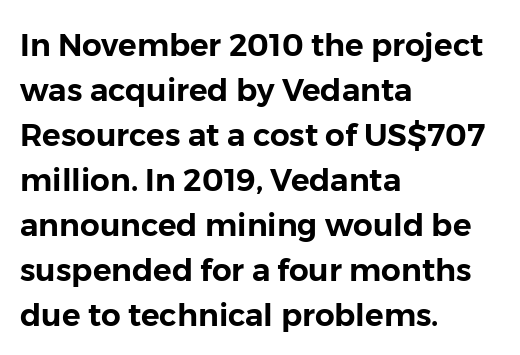
{"serif": "no", "italic": "no", "width": "normal", "stroke_contrast": "low", "x_height": "medium", "monospaced": "no", "underline": "no", "align": "left", "line_spacing": "normal", "line_spacing_ratio": 1.45, "letter_spacing": "normal", "letter_spacing_em": 0.0, "glyph_px": 31}
